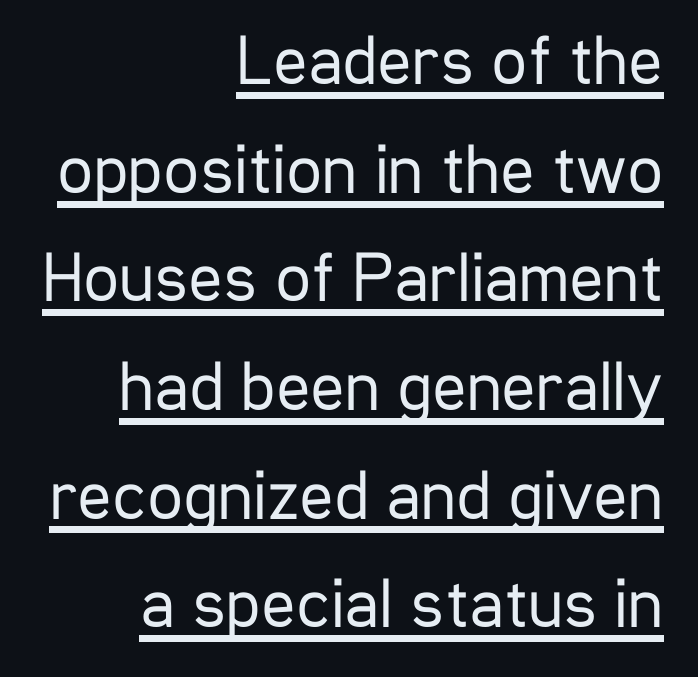
The image shows 71 px regular-weight, condensed sans-serif type, upright; set right-aligned, normal line spacing (1.53x), normal letter spacing, underlined; low stroke contrast and a medium x-height.
